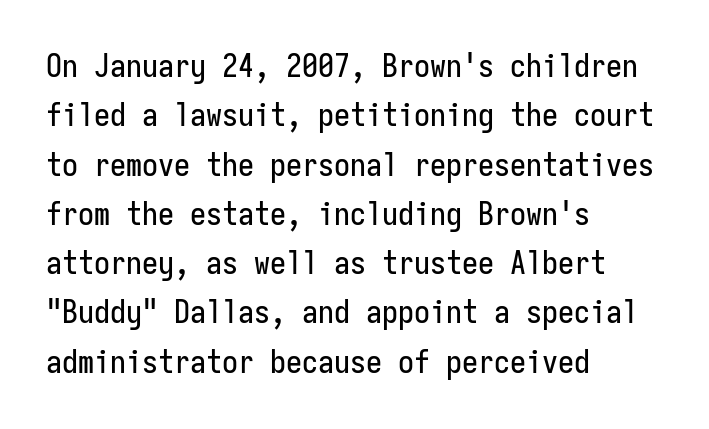
{"serif": "no", "italic": "no", "width": "condensed", "stroke_contrast": "low", "x_height": "medium", "monospaced": "yes", "underline": "no", "align": "left", "line_spacing": "normal", "line_spacing_ratio": 1.54, "letter_spacing": "normal", "letter_spacing_em": 0.0, "glyph_px": 32}
